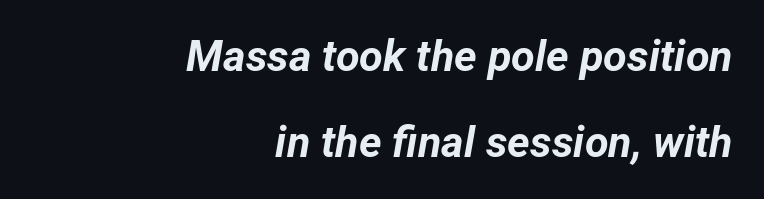
The image shows 43 px bold type, italic (leaning right); set right-aligned, loose line spacing (2.0x), normal letter spacing, not underlined; low stroke contrast and a medium x-height.
